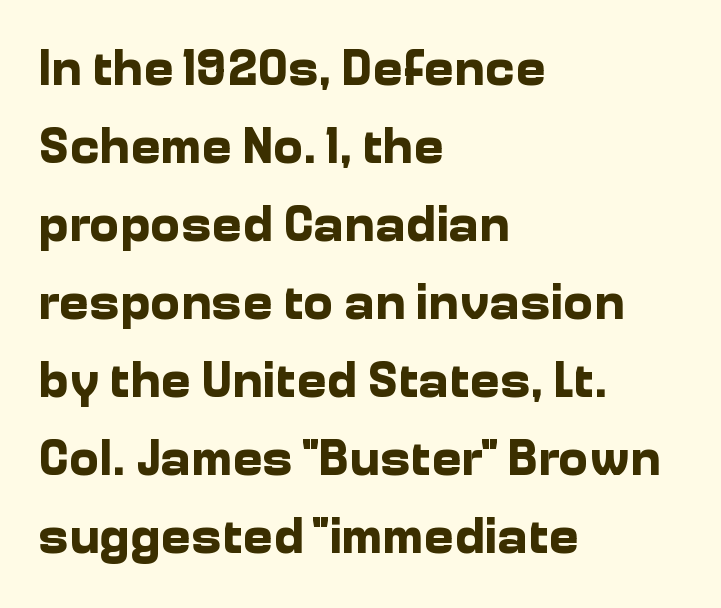
The strokes are fattened all the way to bold. Anything drawn beneath the words? Only blank space. Classification — sans serif. The letterforms sit shoulder to shoulder at normal distance.
